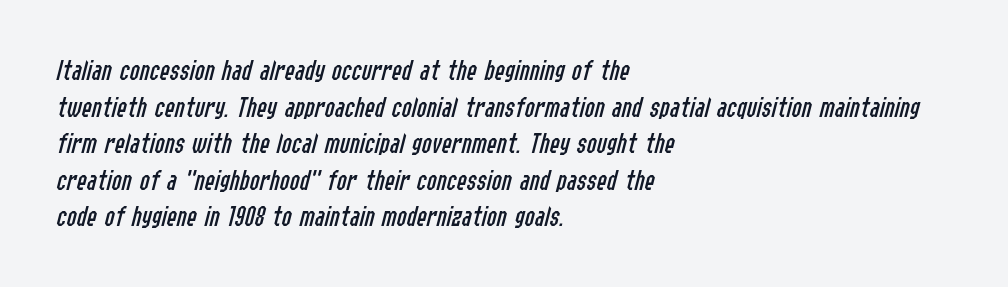
The image shows 30 px regular-weight, condensed type, italic (leaning right); set left-aligned, line spacing 1.22x, normal letter spacing, not underlined; low stroke contrast and a medium x-height.
